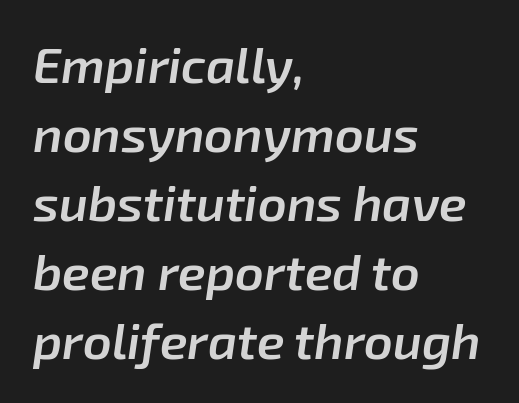
{"italic": "yes", "lean": "right", "slant_degrees": 8, "bold": "semi", "weight": "semibold", "width": "normal", "stroke_contrast": "low", "x_height": "medium", "monospaced": "no", "underline": "no", "align": "left", "line_spacing": "normal", "line_spacing_ratio": 1.38, "letter_spacing": "normal", "letter_spacing_em": 0.0, "glyph_px": 50}
